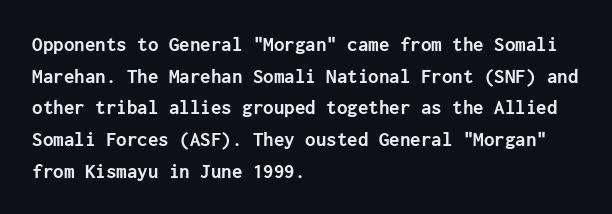
This is roman type, the default non-slanted kind. Observe the ordinary spacing: letters are neighbours, not strangers. The space between consecutive lines is moderate. Leftover space on each line is placed entirely after the last word. The string is rendered with underlining switched off. What weight is shown? A full bold with thick strokes.
